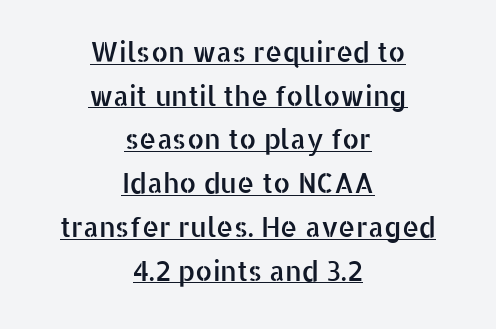
Q: Is the text italic (slanted)? A: No, it is upright.
Q: Is the text underlined? A: Yes.
Q: How is the paragraph aligned? A: Centered.
Q: Is the spacing between letters normal or unusually wide? A: Normal.
Q: Is the spacing between lines tight, normal or loose? A: Normal.
